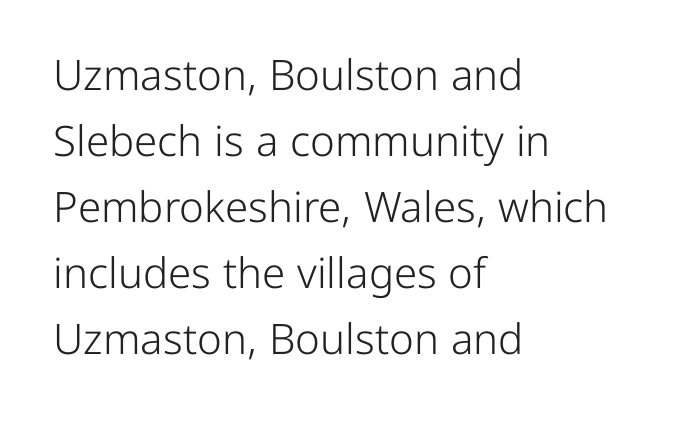
The image shows 42 px light sans-serif type, upright; set left-aligned, normal line spacing (1.57x), normal letter spacing, not underlined; low stroke contrast and a medium x-height.
